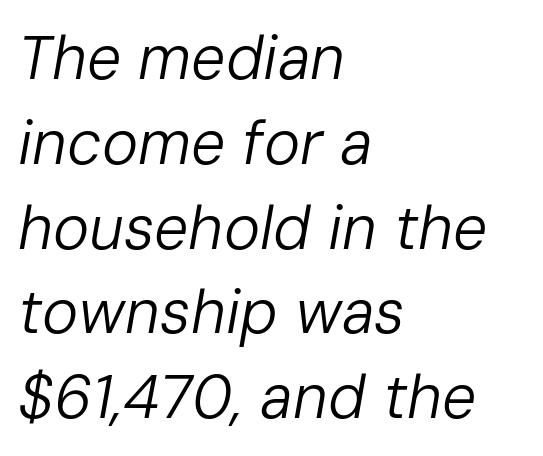
The image shows 61 px regular-weight type, italic (leaning right); set left-aligned, normal line spacing (1.39x), normal letter spacing, not underlined; low stroke contrast and a medium x-height.
